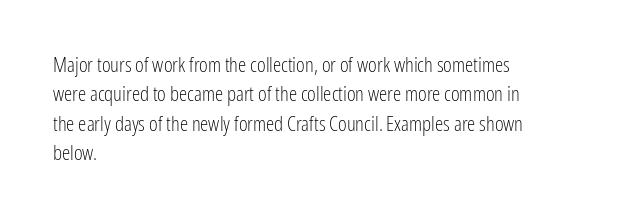
A clean baseline with only descenders dipping below it. If you drew a line through each stem, it would be perfectly vertical. Honestly, the row spacing looks completely unremarkable. Is this a heavy cut? Hardly; it is regular or lighter.
